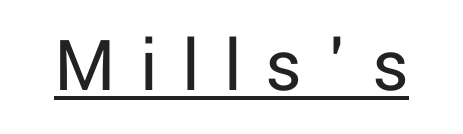
The image shows 78 px regular-weight sans-serif type, upright; set unusually wide letter spacing (+0.31 em), underlined; low stroke contrast and a medium x-height.
